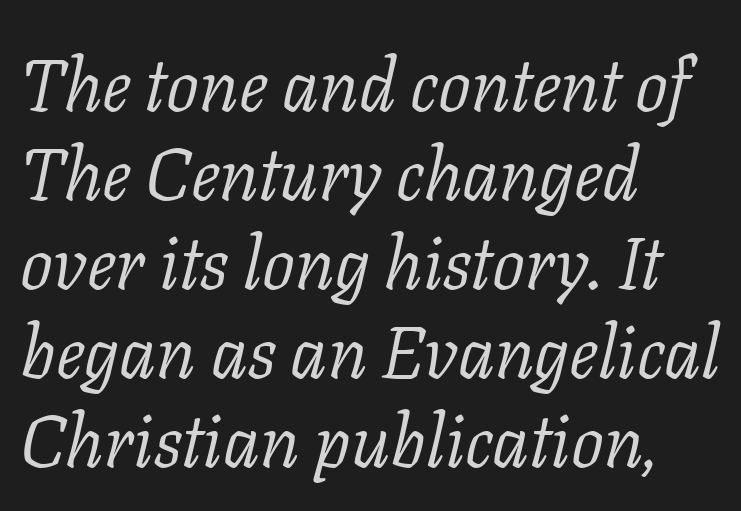
Which margin do the lines hug? The left one — the right edge is uneven. The font is comparable to plain body text, perhaps lighter. The type family on display is of the serif kind. Nobody drew a line under any word here.
